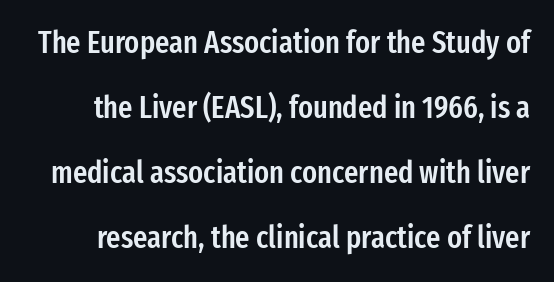
The image shows 31 px semibold, condensed sans-serif type, upright; set loose line spacing (2.1x), normal letter spacing, not underlined; low stroke contrast and a medium x-height.
